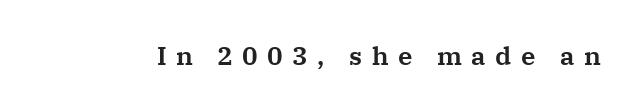
{"italic": "no", "underline": "no", "letter_spacing": "wide", "letter_spacing_em": 0.36, "glyph_px": 26}
